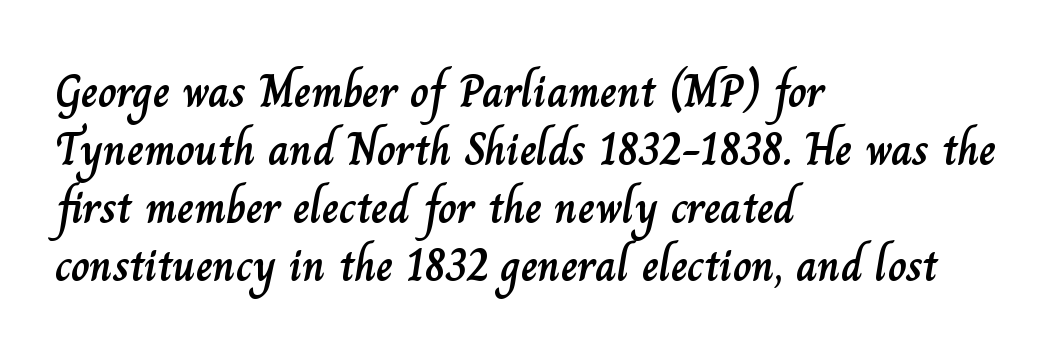
{"width": "normal", "stroke_contrast": "low", "x_height": "small", "monospaced": "no", "underline": "no", "align": "left", "line_spacing": "normal", "line_spacing_ratio": 1.26, "letter_spacing": "normal", "letter_spacing_em": 0.0, "glyph_px": 46}
